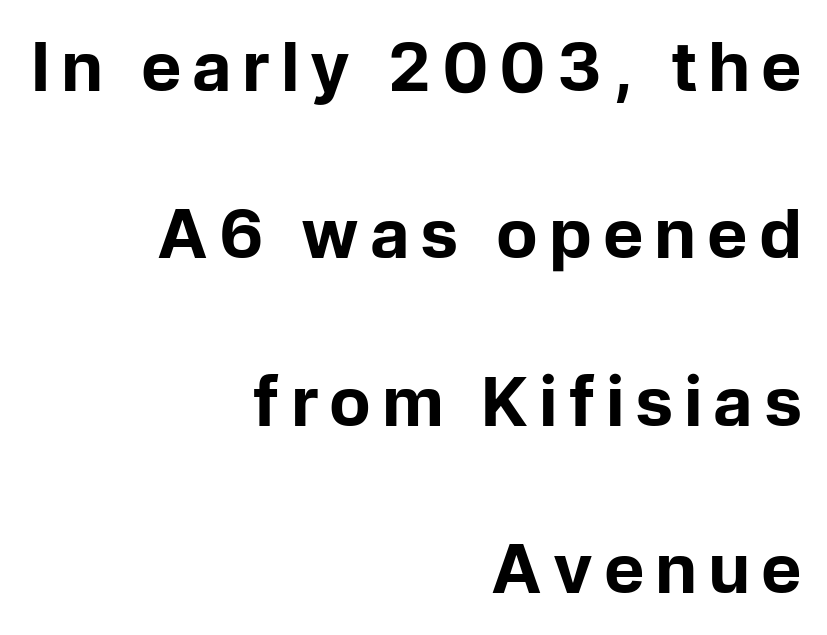
{"serif": "no", "italic": "no", "bold": "yes", "weight": "bold", "width": "normal", "stroke_contrast": "low", "x_height": "medium", "monospaced": "no", "underline": "no", "align": "right", "line_spacing": "loose", "line_spacing_ratio": 2.46, "glyph_px": 68}
